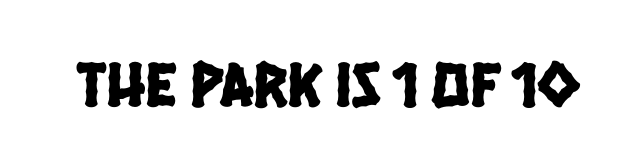
Q: Is the typeface a serif or a sans-serif typeface? A: Sans-serif.
Q: Is the text underlined? A: No.
Q: Is the spacing between letters normal or unusually wide? A: Normal.
Q: Width (condensed, normal, or wide)? A: Condensed.
Q: Stroke contrast? A: Low.
Q: x-height? A: Large.
Q: Monospaced? A: No.
